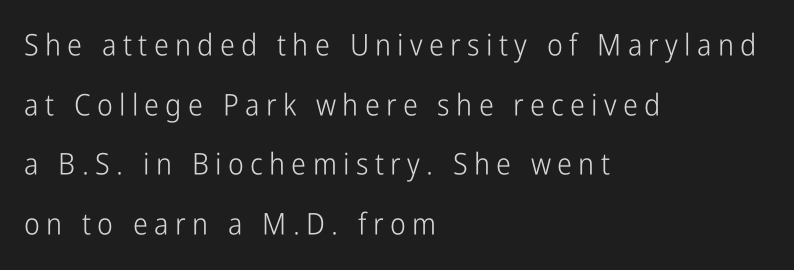
The image shows 30 px light, condensed sans-serif type, upright; set left-aligned, loose line spacing (1.99x), unusually wide letter spacing (+0.21 em), not underlined; low stroke contrast and a medium x-height.
